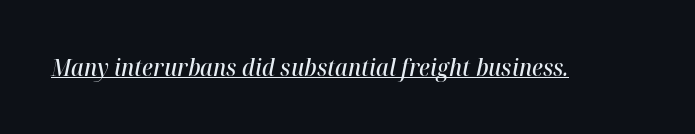
The image shows 23 px text type, italic (leaning right); set normal letter spacing, underlined.
